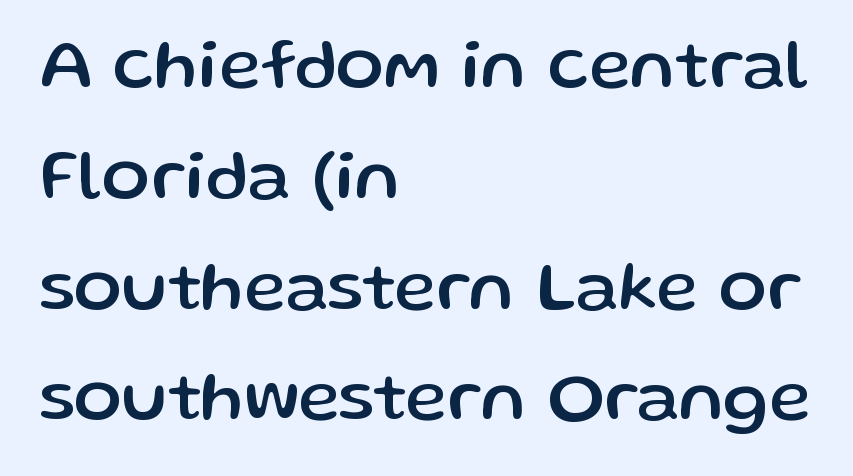
Q: Is the text italic (slanted)? A: No, it is upright.
Q: Is the typeface a serif or a sans-serif typeface? A: Sans-serif.
Q: Is the text underlined? A: No.
Q: How is the paragraph aligned? A: Left-aligned.
Q: Is the spacing between letters normal or unusually wide? A: Normal.
Q: Is the spacing between lines tight, normal or loose? A: Normal.
Q: Width (condensed, normal, or wide)? A: Normal.
Q: Stroke contrast? A: Low.
Q: x-height? A: Medium.
Q: Monospaced? A: No.
